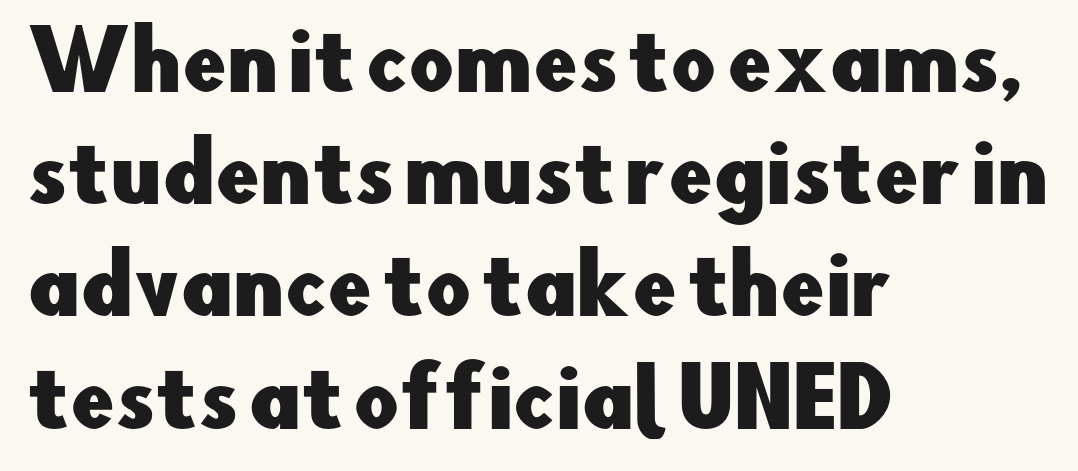
Q: Is the text italic (slanted)? A: No, it is upright.
Q: Is the typeface a serif or a sans-serif typeface? A: Sans-serif.
Q: Is the text underlined? A: No.
Q: How is the paragraph aligned? A: Left-aligned.
Q: Is the spacing between letters normal or unusually wide? A: Normal.
Q: Is the spacing between lines tight, normal or loose? A: Normal.
Q: Width (condensed, normal, or wide)? A: Normal.
Q: Stroke contrast? A: Low.
Q: x-height? A: Small.
Q: Monospaced? A: No.
